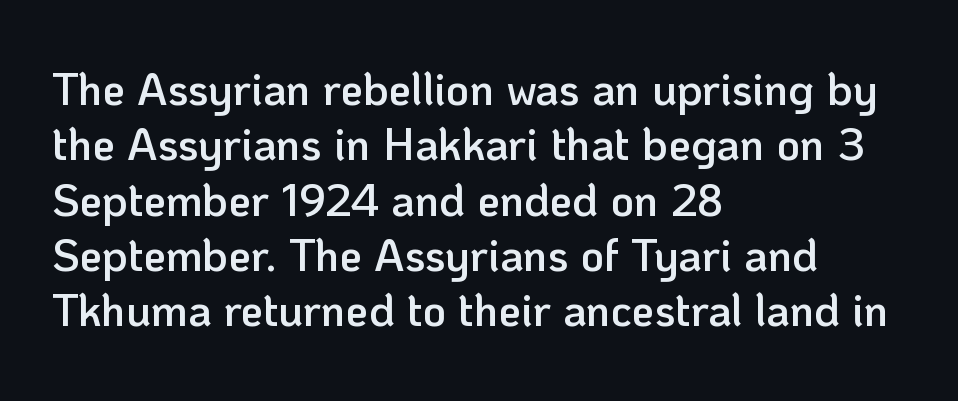
{"serif": "no", "italic": "no", "bold": "semi", "weight": "semibold", "width": "normal", "stroke_contrast": "low", "x_height": "medium", "monospaced": "no", "underline": "no", "align": "left", "line_spacing_ratio": 1.23, "letter_spacing": "normal", "letter_spacing_em": 0.0, "glyph_px": 45}
